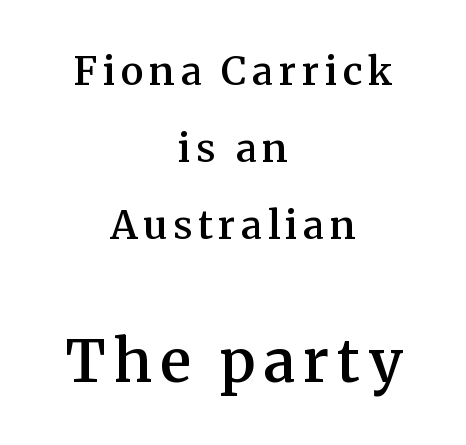
This layout puts the modest block above and the oversized block below. One-word summary of the alignment: center. The letters advance in unequal steps, a hallmark of proportional type. Successive baselines arrive slowly, with a big drop between each.
